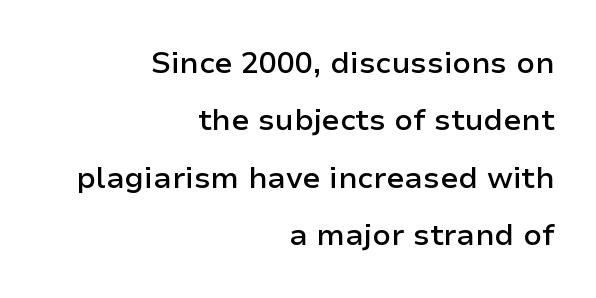
The image shows 30 px semibold sans-serif type, upright; set right-aligned, loose line spacing (1.91x), normal letter spacing, not underlined; low stroke contrast and a medium x-height.
